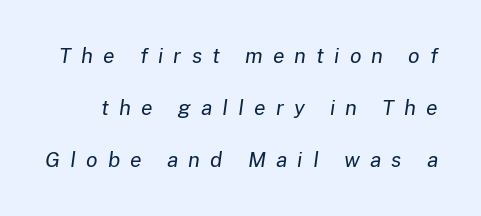
The image shows 21 px text type, italic (leaning right); set loose line spacing (2.48x), unusually wide letter spacing (+0.48 em), not underlined.
